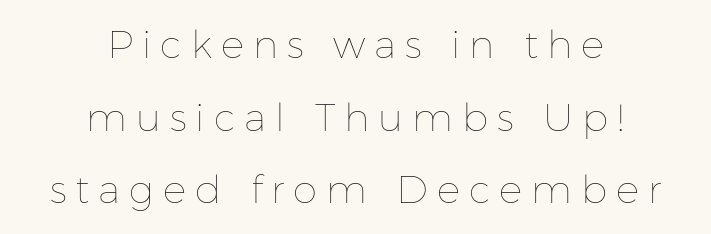
Q: Is the text bold? A: No.
Q: Is the text italic (slanted)? A: No, it is upright.
Q: Is the text underlined? A: No.
Q: How is the paragraph aligned? A: Centered.
Q: Is the spacing between letters normal or unusually wide? A: Unusually wide.
Q: Width (condensed, normal, or wide)? A: Normal.
Q: Stroke contrast? A: Low.
Q: x-height? A: Medium.
Q: Monospaced? A: No.
